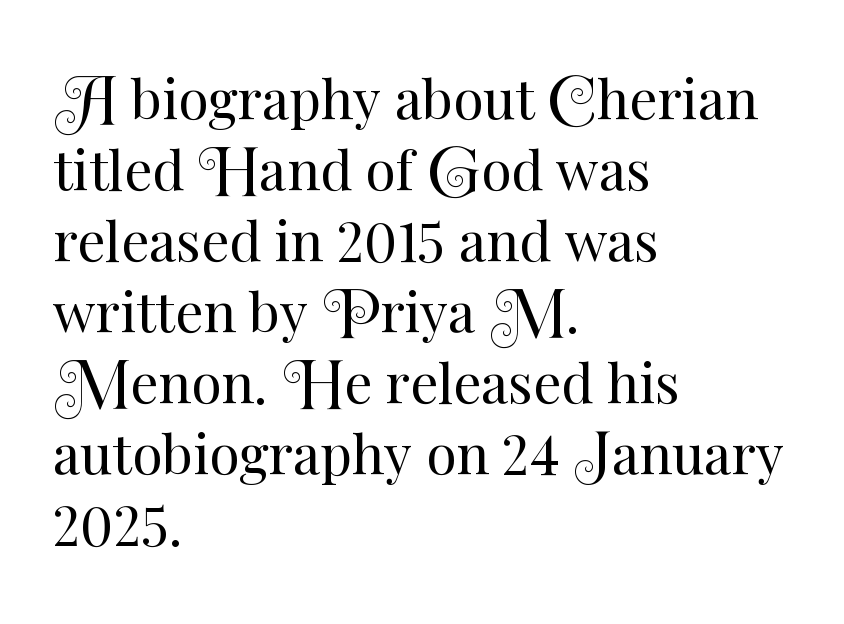
The image shows 55 px regular-weight type, upright; set left-aligned, normal line spacing (1.29x), normal letter spacing, not underlined; medium stroke contrast and a small x-height.
